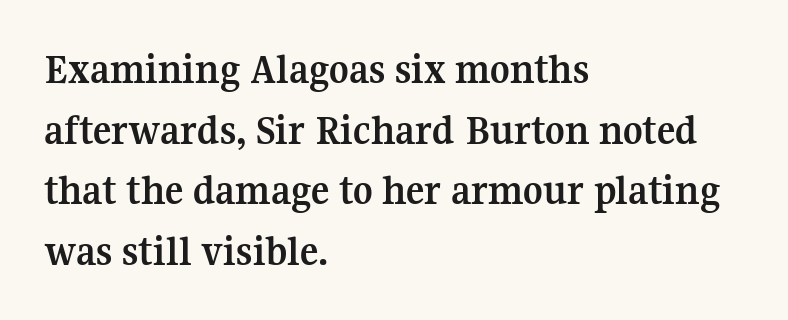
The image shows 43 px semibold serif type, upright; set left-aligned, normal line spacing (1.41x), normal letter spacing, not underlined; medium stroke contrast and a medium x-height.
